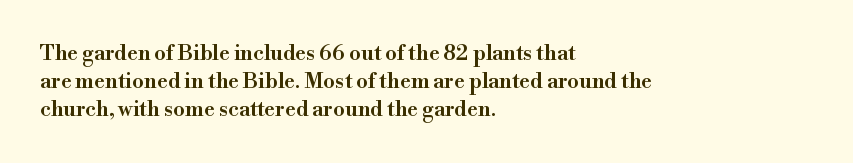
Q: Is the text bold? A: Semi-bold.
Q: Is the text italic (slanted)? A: No, it is upright.
Q: Is the text underlined? A: No.
Q: How is the paragraph aligned? A: Left-aligned.
Q: Is the spacing between letters normal or unusually wide? A: Normal.
Q: Is the spacing between lines tight, normal or loose? A: Normal.
